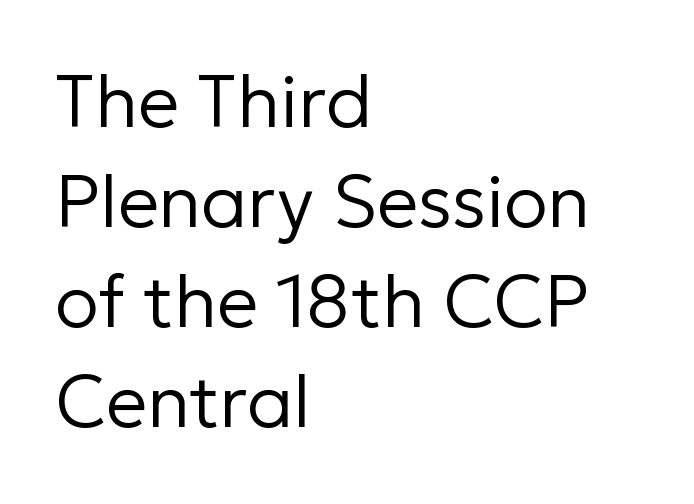
Q: Is the text bold? A: No.
Q: Is the text italic (slanted)? A: No, it is upright.
Q: Is the typeface a serif or a sans-serif typeface? A: Sans-serif.
Q: Is the text underlined? A: No.
Q: How is the paragraph aligned? A: Left-aligned.
Q: Is the spacing between letters normal or unusually wide? A: Normal.
Q: Is the spacing between lines tight, normal or loose? A: Normal.
Q: Width (condensed, normal, or wide)? A: Normal.
Q: Stroke contrast? A: Low.
Q: x-height? A: Medium.
Q: Monospaced? A: No.
